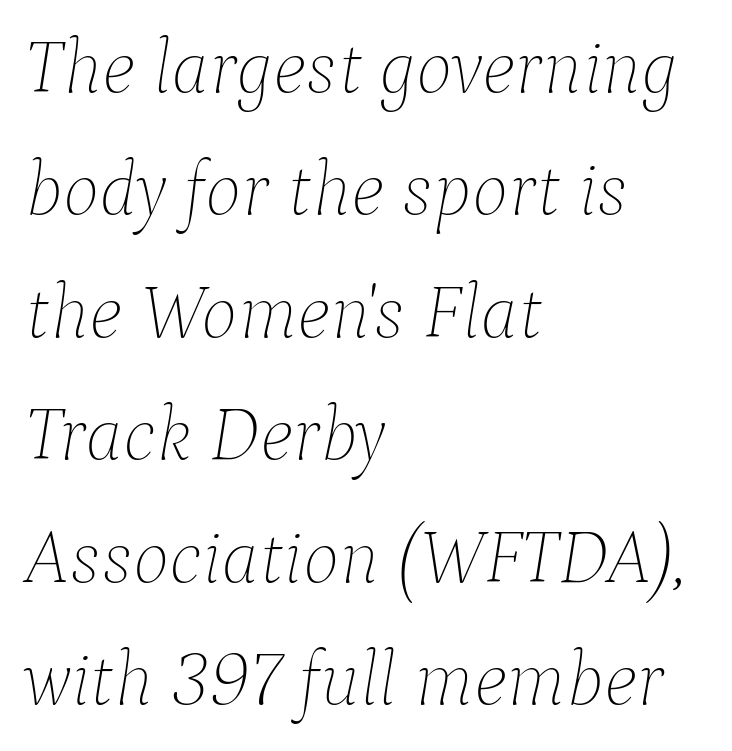
The image shows 77 px thin type, italic (leaning right); set left-aligned, normal line spacing (1.59x), normal letter spacing, not underlined; low stroke contrast and a medium x-height.
